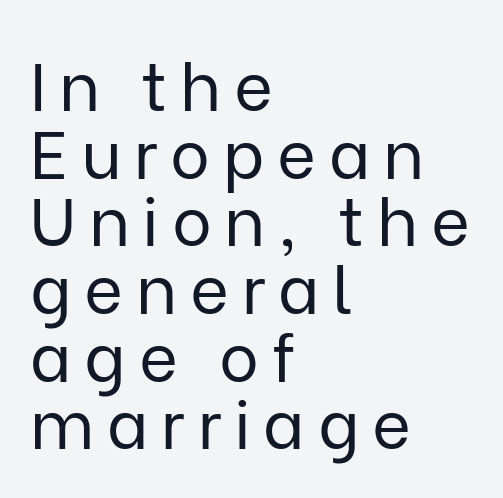
Q: Is the text bold? A: No.
Q: Is the text italic (slanted)? A: No, it is upright.
Q: Is the typeface a serif or a sans-serif typeface? A: Sans-serif.
Q: Is the text underlined? A: No.
Q: How is the paragraph aligned? A: Left-aligned.
Q: Is the spacing between lines tight, normal or loose? A: Tight.
Q: Width (condensed, normal, or wide)? A: Normal.
Q: Stroke contrast? A: Low.
Q: x-height? A: Medium.
Q: Monospaced? A: No.
